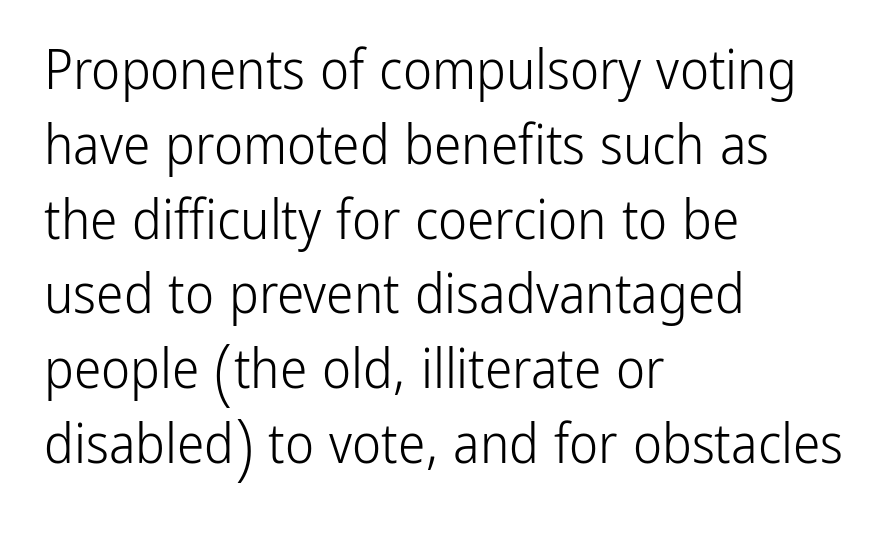
Q: Is the text bold? A: No.
Q: Is the text italic (slanted)? A: No, it is upright.
Q: Is the typeface a serif or a sans-serif typeface? A: Sans-serif.
Q: Is the text underlined? A: No.
Q: How is the paragraph aligned? A: Left-aligned.
Q: Is the spacing between letters normal or unusually wide? A: Normal.
Q: Is the spacing between lines tight, normal or loose? A: Normal.
Q: Width (condensed, normal, or wide)? A: Condensed.
Q: Stroke contrast? A: Low.
Q: x-height? A: Medium.
Q: Monospaced? A: No.
